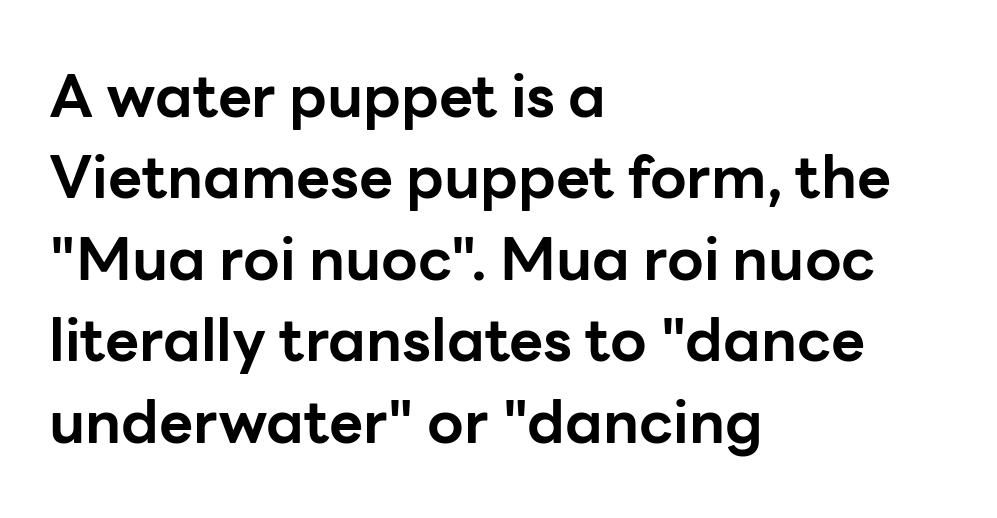
Q: Is the text bold? A: Yes.
Q: Is the text italic (slanted)? A: No, it is upright.
Q: Is the typeface a serif or a sans-serif typeface? A: Sans-serif.
Q: Is the text underlined? A: No.
Q: How is the paragraph aligned? A: Left-aligned.
Q: Is the spacing between letters normal or unusually wide? A: Normal.
Q: Is the spacing between lines tight, normal or loose? A: Normal.
Q: Width (condensed, normal, or wide)? A: Normal.
Q: Stroke contrast? A: Low.
Q: x-height? A: Medium.
Q: Monospaced? A: No.
